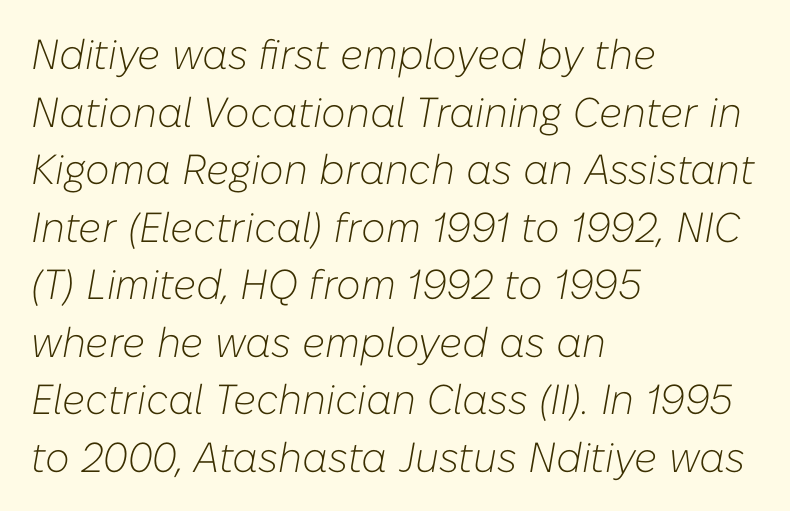
The image shows 42 px light type, italic (leaning right); set left-aligned, normal line spacing (1.37x), normal letter spacing, not underlined; low stroke contrast and a medium x-height.
